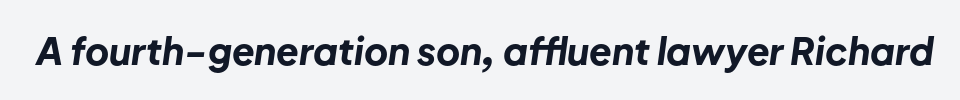
{"italic": "yes", "lean": "right", "slant_degrees": 8, "bold": "yes", "weight": "bold", "width": "normal", "stroke_contrast": "low", "x_height": "medium", "monospaced": "no", "underline": "no", "letter_spacing": "normal", "letter_spacing_em": 0.0, "glyph_px": 37}
